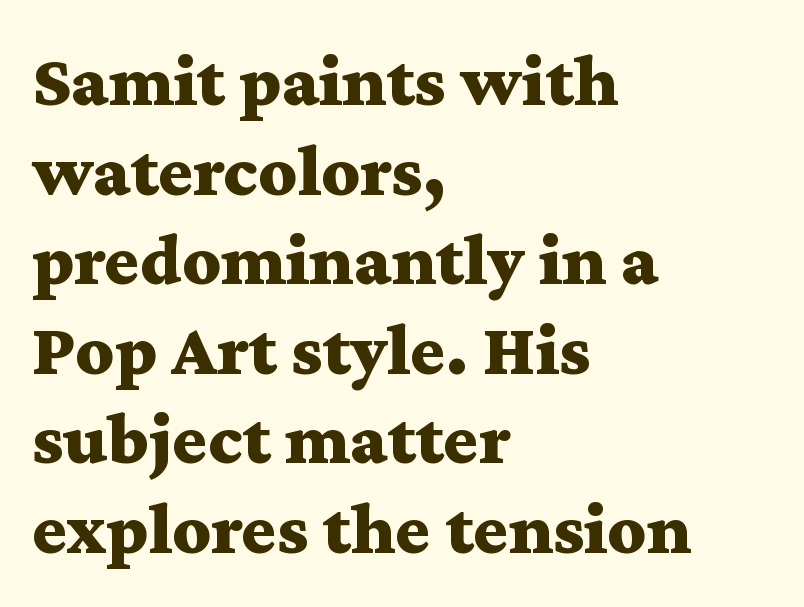
Q: Is the text bold? A: Yes.
Q: Is the text italic (slanted)? A: No, it is upright.
Q: Is the typeface a serif or a sans-serif typeface? A: Serif.
Q: Is the text underlined? A: No.
Q: How is the paragraph aligned? A: Left-aligned.
Q: Is the spacing between letters normal or unusually wide? A: Normal.
Q: Width (condensed, normal, or wide)? A: Wide.
Q: Stroke contrast? A: Medium.
Q: x-height? A: Medium.
Q: Monospaced? A: No.
